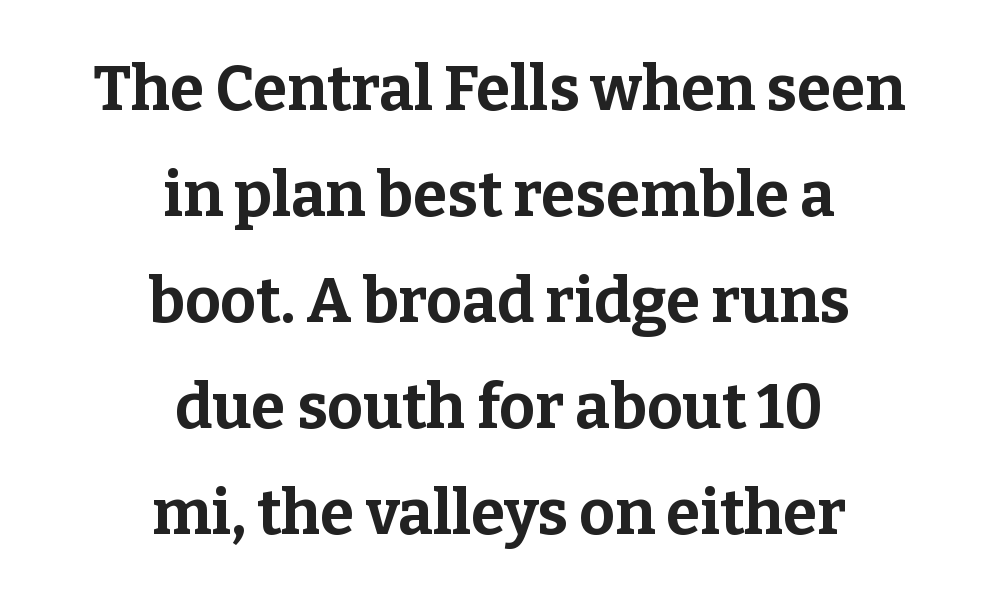
{"serif": "yes", "italic": "no", "bold": "yes", "weight": "bold", "width": "normal", "stroke_contrast": "low", "x_height": "medium", "monospaced": "no", "underline": "no", "align": "center", "line_spacing_ratio": 1.71, "letter_spacing": "normal", "letter_spacing_em": 0.0, "glyph_px": 62}
